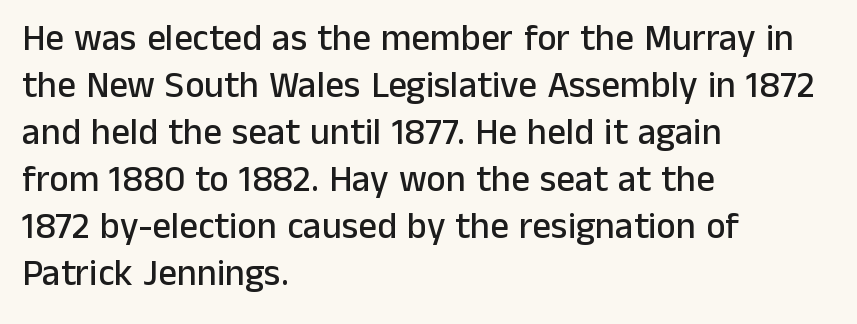
The image shows 37 px sans-serif type, upright; set left-aligned, normal line spacing (1.27x), normal letter spacing, not underlined; low stroke contrast and a medium x-height.
